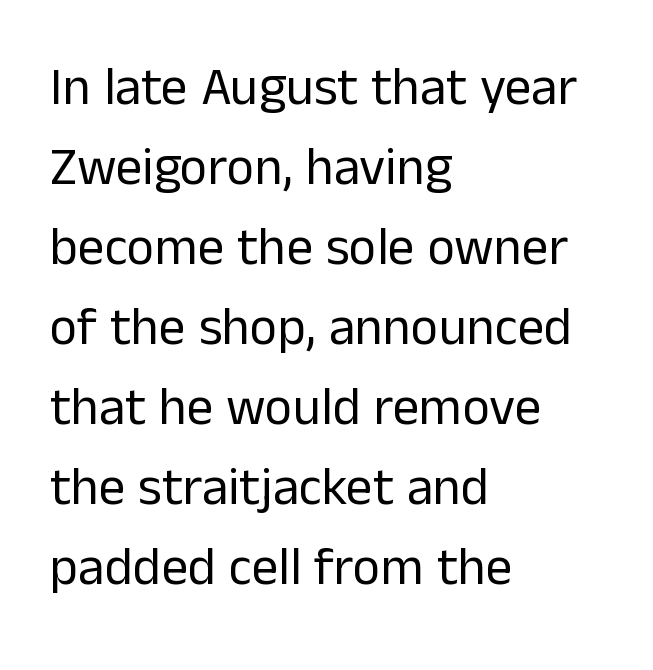
The image shows 53 px regular-weight sans-serif type, upright; set left-aligned, normal line spacing (1.51x), normal letter spacing, not underlined; low stroke contrast and a medium x-height.
